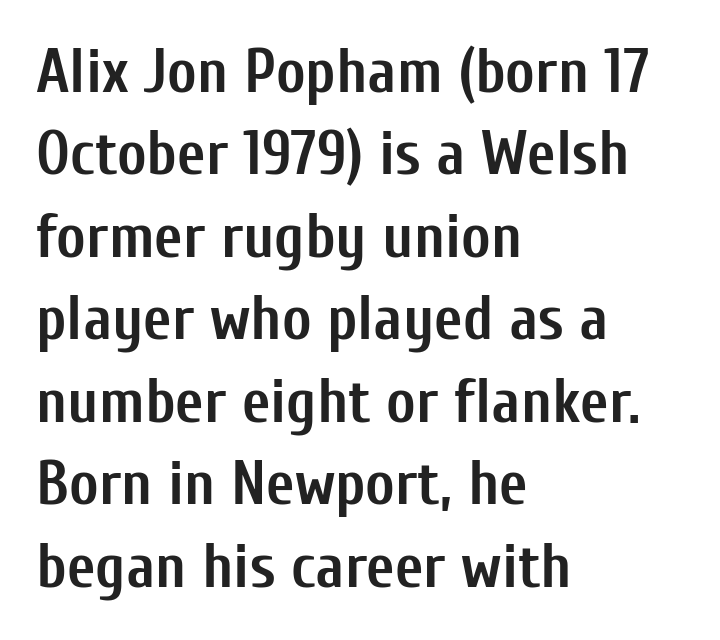
Heavy, bold letterforms. Where is the straight margin? On the left. The block of text has a typical density, with ordinary space between rows. The zone under the glyphs is completely vacant.
